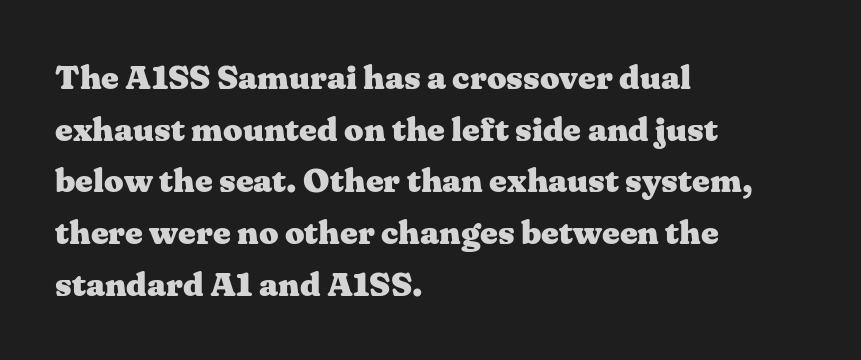
Type without underlining. The compositor pushed each line to the left boundary. Weight: bold. Caption: standard tracking, unaltered.
